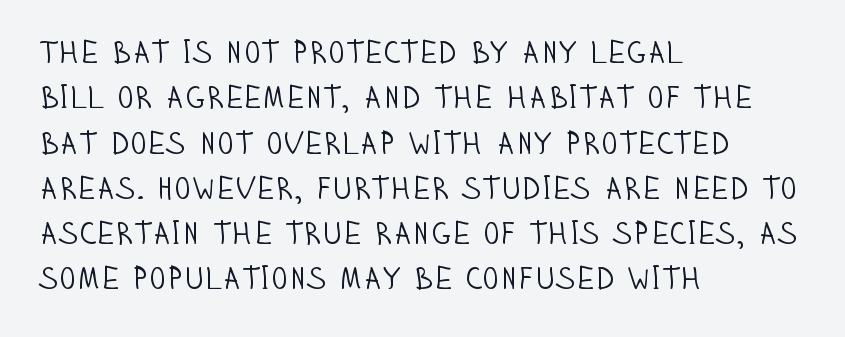
{"serif": "no", "italic": "no", "bold": "no", "weight": "light", "width": "condensed", "stroke_contrast": "low", "x_height": "large", "monospaced": "no", "underline": "no", "align": "left", "line_spacing": "normal", "line_spacing_ratio": 1.46, "letter_spacing": "normal", "letter_spacing_em": 0.0, "glyph_px": 31}
